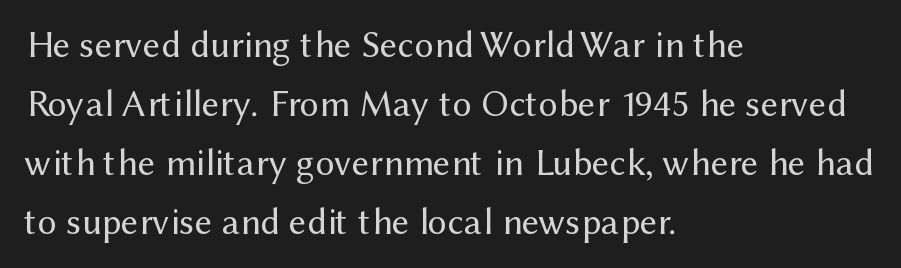
{"serif": "no", "italic": "no", "bold": "no", "weight": "regular", "width": "normal", "stroke_contrast": "medium", "x_height": "medium", "monospaced": "no", "underline": "no", "align": "left", "line_spacing": "normal", "line_spacing_ratio": 1.55, "letter_spacing": "normal", "letter_spacing_em": 0.0, "glyph_px": 38}
